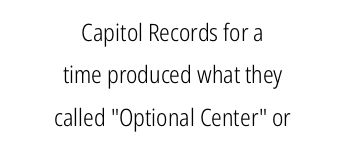
{"italic": "no", "bold": "no", "underline": "no", "align": "center", "line_spacing_ratio": 1.77, "letter_spacing": "normal", "letter_spacing_em": 0.0, "glyph_px": 24}
